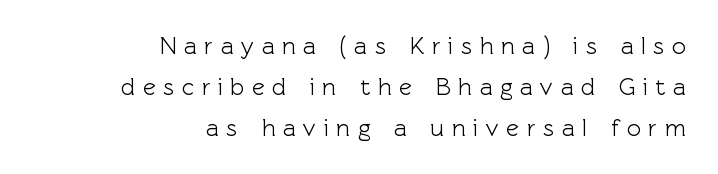
Q: Is the text italic (slanted)? A: No, it is upright.
Q: Is the text underlined? A: No.
Q: How is the paragraph aligned? A: Right-aligned.
Q: Is the spacing between letters normal or unusually wide? A: Unusually wide.
Q: Is the spacing between lines tight, normal or loose? A: Normal.
